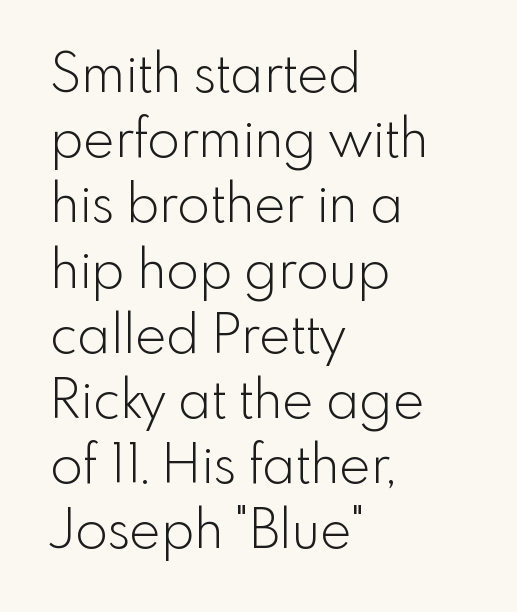
Glance below the letters and you will spot only blank space. Proportional: the letters do not fall into vertical columns. There is no visible air inserted between adjacent glyphs. Reading down the block, your eye returns to a fixed left position each line. The lettering stays uniformly vertical, giving the passage a roman look. This reads as an unemphasized weight, regular at the heaviest.
